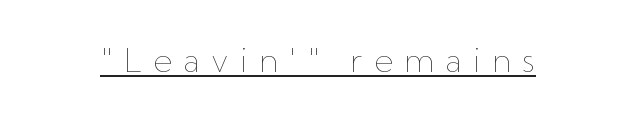
{"italic": "no", "bold": "no", "weight": "thin", "width": "normal", "stroke_contrast": "low", "x_height": "medium", "monospaced": "no", "underline": "yes", "letter_spacing": "wide", "letter_spacing_em": 0.36, "glyph_px": 32}
